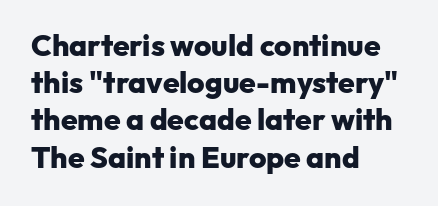
Q: Is the text bold? A: Yes.
Q: Is the text italic (slanted)? A: No, it is upright.
Q: Is the typeface a serif or a sans-serif typeface? A: Sans-serif.
Q: Is the text underlined? A: No.
Q: How is the paragraph aligned? A: Left-aligned.
Q: Is the spacing between letters normal or unusually wide? A: Normal.
Q: Width (condensed, normal, or wide)? A: Normal.
Q: Stroke contrast? A: Low.
Q: x-height? A: Medium.
Q: Monospaced? A: No.
